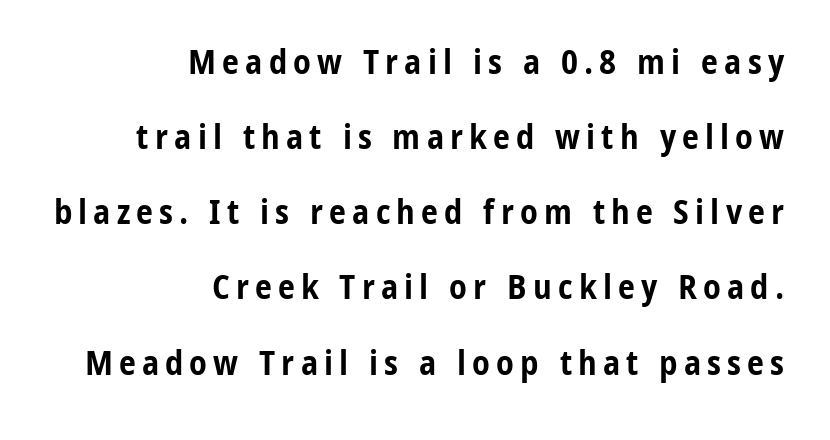
{"serif": "no", "italic": "no", "bold": "yes", "weight": "bold", "width": "condensed", "stroke_contrast": "low", "x_height": "medium", "monospaced": "no", "underline": "no", "align": "right", "line_spacing": "loose", "line_spacing_ratio": 2.21, "glyph_px": 34}
